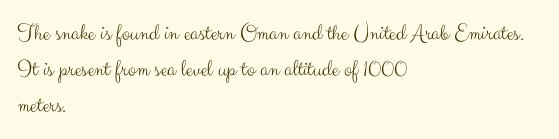
There is no visible air inserted between adjacent glyphs. The rendering anchors every line to the left-hand side. Counters stay open thanks to moderate or lighter strokes. Is there much room between lines? A standard amount, neither cramped nor airy. Type without underlining.
